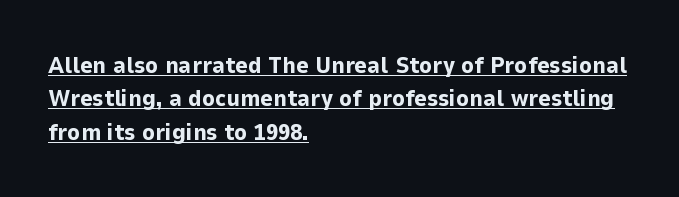
Q: Is the text bold? A: Yes.
Q: Is the text italic (slanted)? A: No, it is upright.
Q: Is the text underlined? A: Yes.
Q: How is the paragraph aligned? A: Left-aligned.
Q: Is the spacing between letters normal or unusually wide? A: Normal.
Q: Is the spacing between lines tight, normal or loose? A: Normal.
